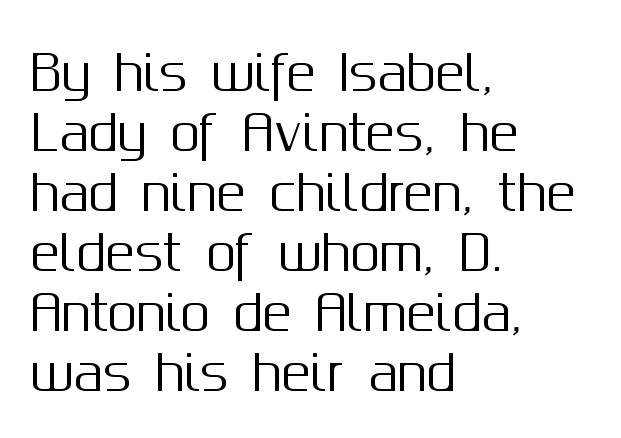
{"serif": "no", "italic": "no", "width": "normal", "stroke_contrast": "medium", "x_height": "medium", "monospaced": "no", "underline": "no", "align": "left", "line_spacing": "normal", "line_spacing_ratio": 1.25, "letter_spacing": "normal", "letter_spacing_em": 0.0, "glyph_px": 48}
